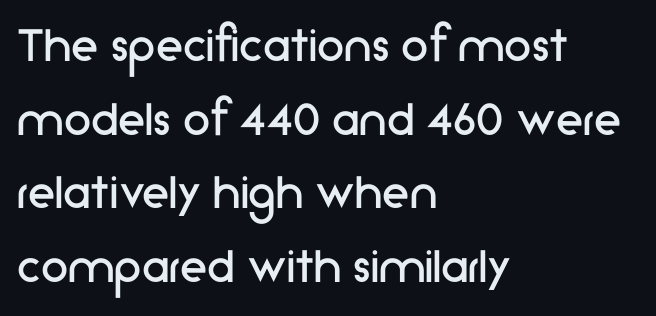
Quick note: interline space is typical. Character widths vary here, with narrow letters taking less room than wide ones. Decoration check: the copy has no underline. These lines stack with their left ends in a neat column. Serif or sans? Sans — the stroke terminals are bare. The letters look calm and open, with moderate or lighter stems.
